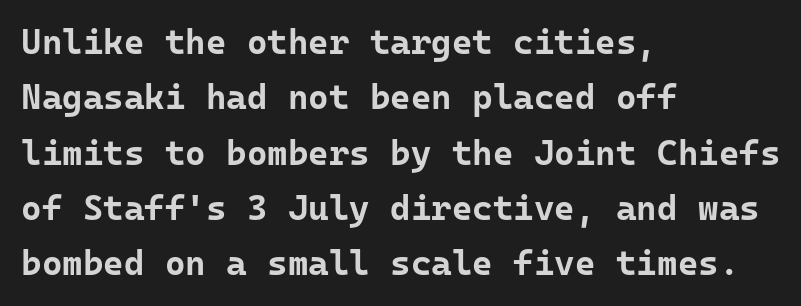
Q: Is the text bold? A: Yes.
Q: Is the text italic (slanted)? A: No, it is upright.
Q: Is the typeface a serif or a sans-serif typeface? A: Sans-serif.
Q: Is the text underlined? A: No.
Q: How is the paragraph aligned? A: Left-aligned.
Q: Is the spacing between letters normal or unusually wide? A: Normal.
Q: Is the spacing between lines tight, normal or loose? A: Normal.
Q: Width (condensed, normal, or wide)? A: Normal.
Q: Stroke contrast? A: Low.
Q: x-height? A: Medium.
Q: Monospaced? A: Yes.
